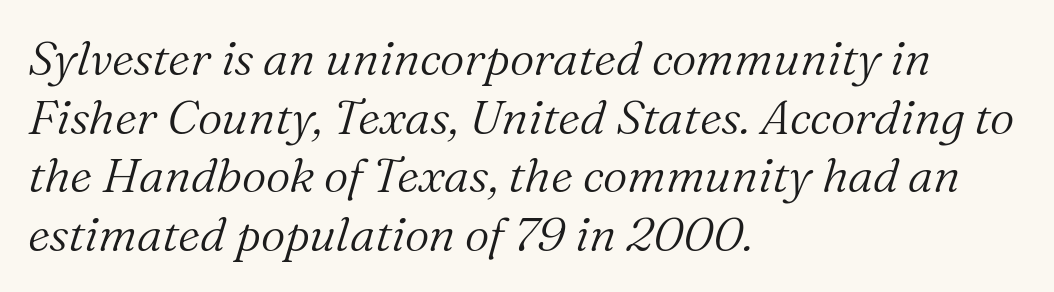
Ink coverage per letter is moderate at most. Examine the stroke ends and you'll spot serifs. Looks like regular typesetting: each glyph gets only the width it needs. Line starts are locked; line ends wander. This is oblique type, the kind used for emphasis or titles. Unmarked baselines from the first word to the last.
